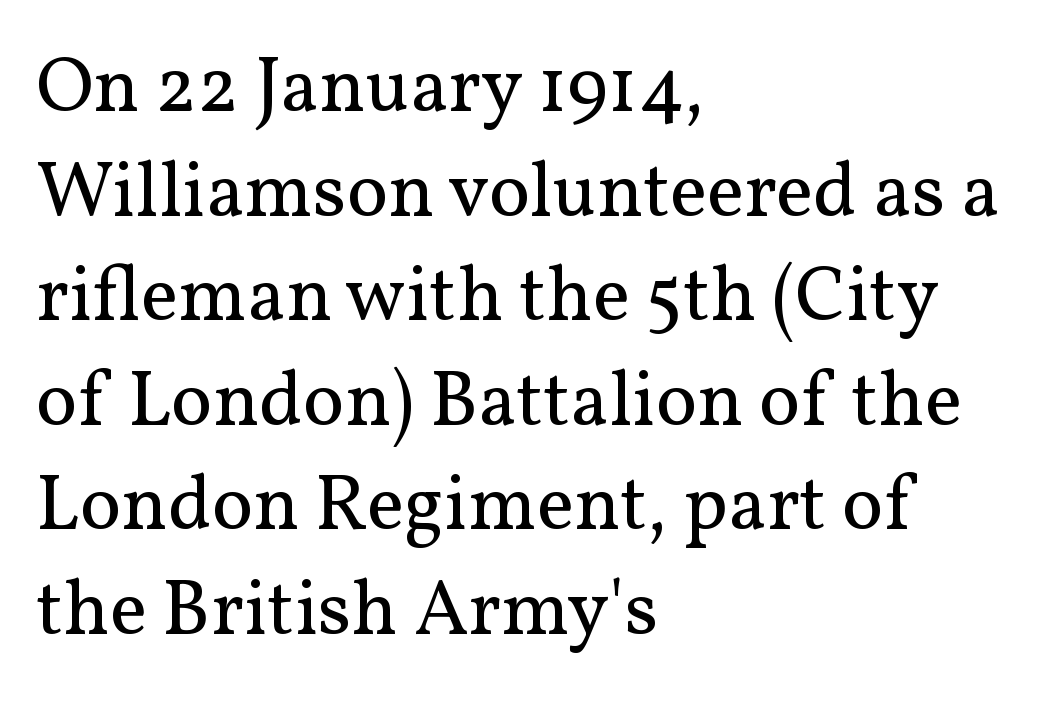
{"serif": "yes", "italic": "no", "bold": "no", "weight": "regular", "width": "normal", "stroke_contrast": "medium", "x_height": "medium", "monospaced": "no", "underline": "no", "align": "left", "line_spacing": "normal", "line_spacing_ratio": 1.34, "letter_spacing": "normal", "letter_spacing_em": 0.0, "glyph_px": 78}
